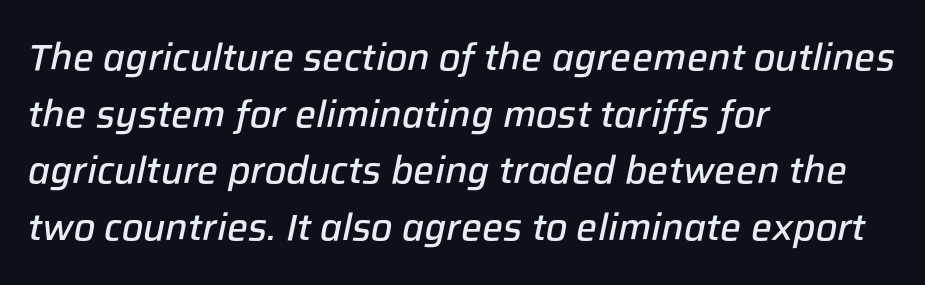
This sample uses an oblique cut, with every glyph tilted off the vertical. The words here are not underlined. Weight check: semibold — heavier than regular, not quite bold. Regarding leading, the lines here are spaced in the standard way.
